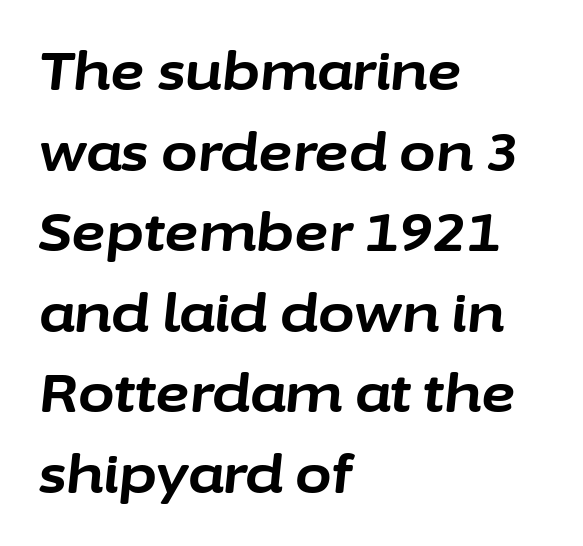
The image shows 53 px bold type, italic (leaning right); set left-aligned, normal line spacing (1.52x), normal letter spacing, not underlined; low stroke contrast and a medium x-height.
